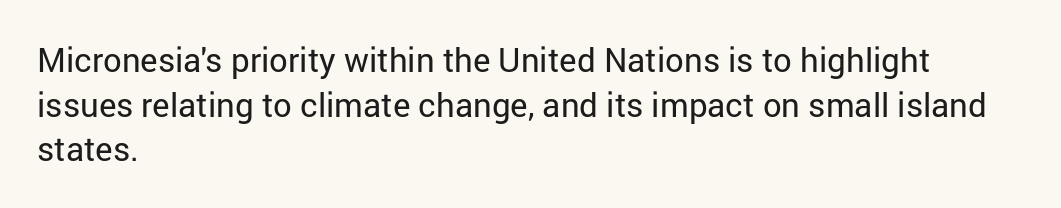
The image shows 33 px regular-weight sans-serif type, upright; set left-aligned, normal line spacing (1.35x), normal letter spacing, not underlined; low stroke contrast and a medium x-height.
